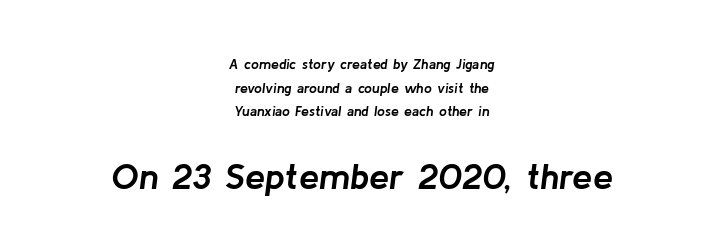
{"italic": "yes", "lean": "right", "slant_degrees": 8, "bold": "yes", "weight": "semibold", "width": "normal", "stroke_contrast": "low", "x_height": "medium", "monospaced": "no", "underline": "no", "align": "center", "line_spacing": "normal", "line_spacing_ratio": 1.69, "letter_spacing": "normal", "letter_spacing_em": 0.0, "larger_block": "second", "size_ratio": 2.57, "glyph_px": 36}
